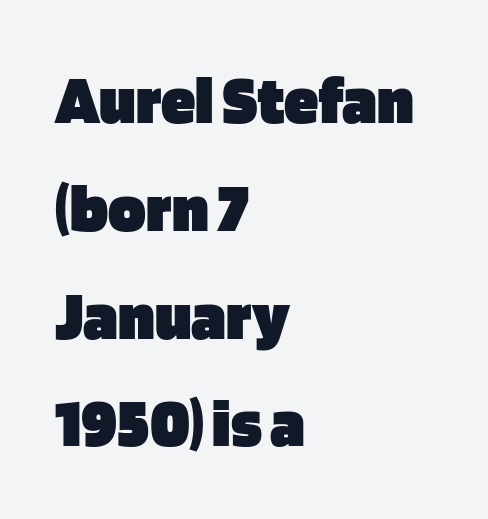
These lines stack with their left ends in a neat column. Think of a printed novel: that variable character pitch is what you see here. Nobody touched the tracking dial on this one. The area under the type is left untouched.
